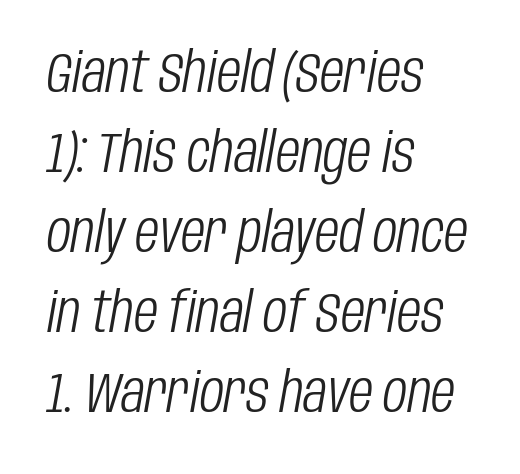
{"italic": "yes", "lean": "right", "slant_degrees": 10, "bold": "no", "weight": "light", "width": "condensed", "stroke_contrast": "low", "x_height": "large", "monospaced": "no", "underline": "no", "align": "left", "line_spacing": "normal", "line_spacing_ratio": 1.43, "letter_spacing": "normal", "letter_spacing_em": 0.0, "glyph_px": 56}
